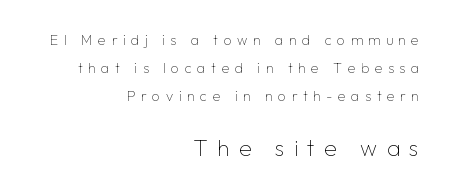
{"italic": "no", "bold": "no", "underline": "no", "align": "right", "line_spacing": "loose", "line_spacing_ratio": 2.0, "letter_spacing": "wide", "letter_spacing_em": 0.4, "larger_block": "second", "size_ratio": 1.64, "glyph_px": 23}
